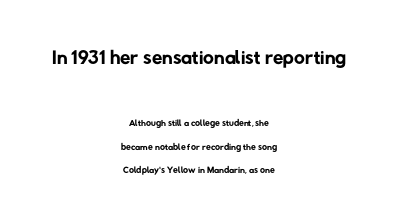
{"serif": "no", "bold": "no", "weight": "regular", "width": "normal", "stroke_contrast": "low", "x_height": "medium", "monospaced": "no", "underline": "no", "align": "center", "line_spacing": "normal", "line_spacing_ratio": 1.68, "letter_spacing": "normal", "letter_spacing_em": 0.0, "larger_block": "first", "size_ratio": 2.14, "glyph_px": 30}
